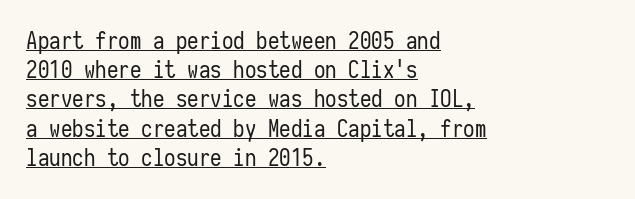
{"italic": "no", "bold": "no", "underline": "yes", "align": "left", "line_spacing": "normal", "line_spacing_ratio": 1.27, "letter_spacing": "normal", "letter_spacing_em": 0.0, "glyph_px": 23}
